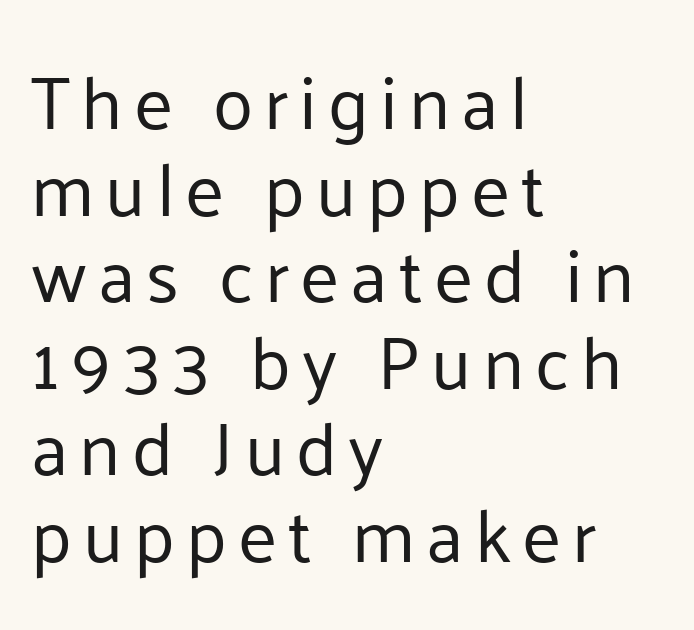
Q: Is the text bold? A: No.
Q: Is the text italic (slanted)? A: No, it is upright.
Q: Is the typeface a serif or a sans-serif typeface? A: Sans-serif.
Q: Is the text underlined? A: No.
Q: How is the paragraph aligned? A: Left-aligned.
Q: Width (condensed, normal, or wide)? A: Normal.
Q: Stroke contrast? A: Low.
Q: x-height? A: Medium.
Q: Monospaced? A: No.
